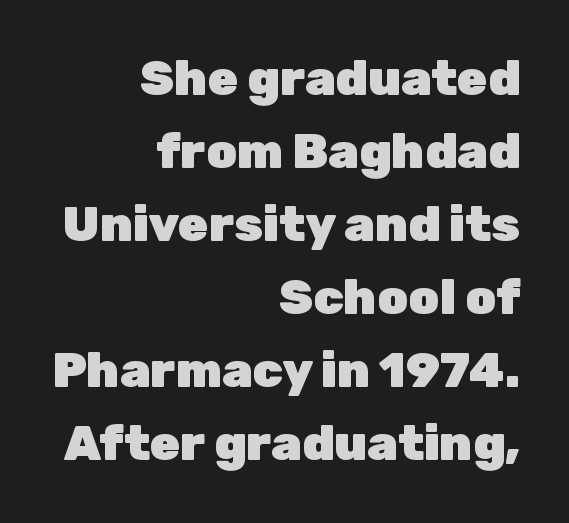
The image shows 49 px heavy sans-serif type, upright; set right-aligned, normal line spacing (1.49x), normal letter spacing, not underlined; low stroke contrast and a medium x-height.
